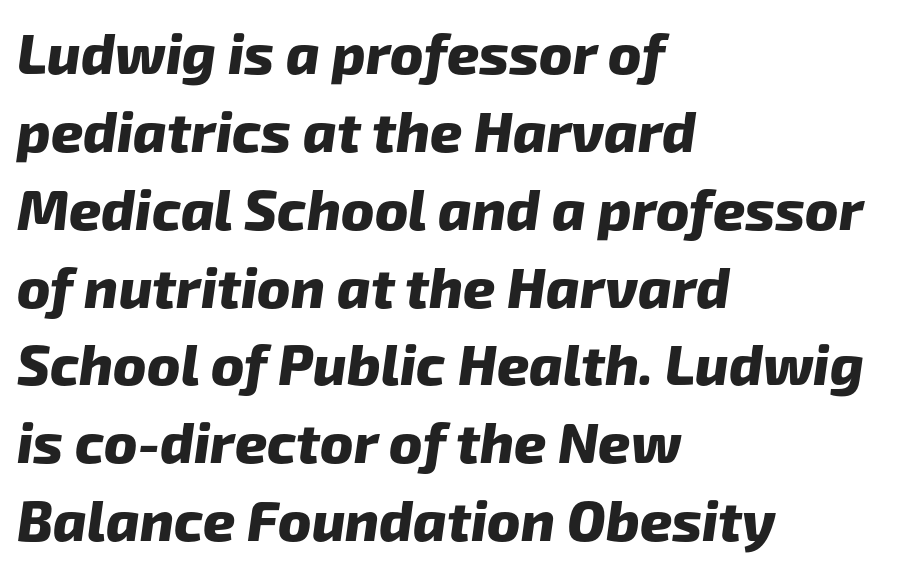
Q: Is the text bold? A: Yes.
Q: Is the typeface a serif or a sans-serif typeface? A: Sans-serif.
Q: Is the text underlined? A: No.
Q: How is the paragraph aligned? A: Left-aligned.
Q: Is the spacing between letters normal or unusually wide? A: Normal.
Q: Is the spacing between lines tight, normal or loose? A: Normal.
Q: Width (condensed, normal, or wide)? A: Normal.
Q: Stroke contrast? A: Low.
Q: x-height? A: Medium.
Q: Monospaced? A: No.
